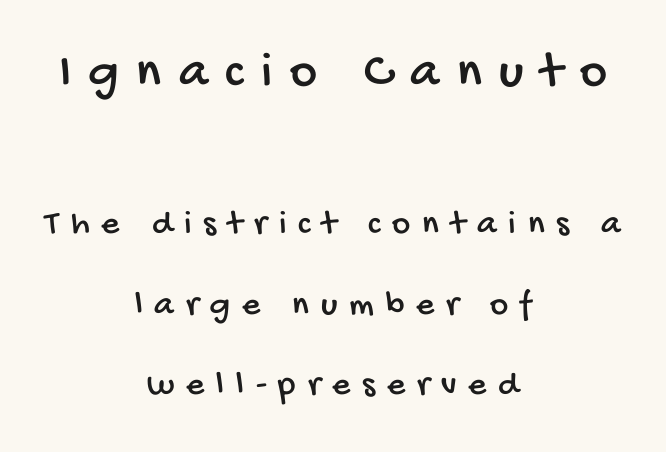
The image shows 52 px condensed sans-serif type; set centered, loose line spacing (2.31x), unusually wide letter spacing (+0.34 em), not underlined; the first (top) block is 1.49x larger; low stroke contrast and a large x-height.
